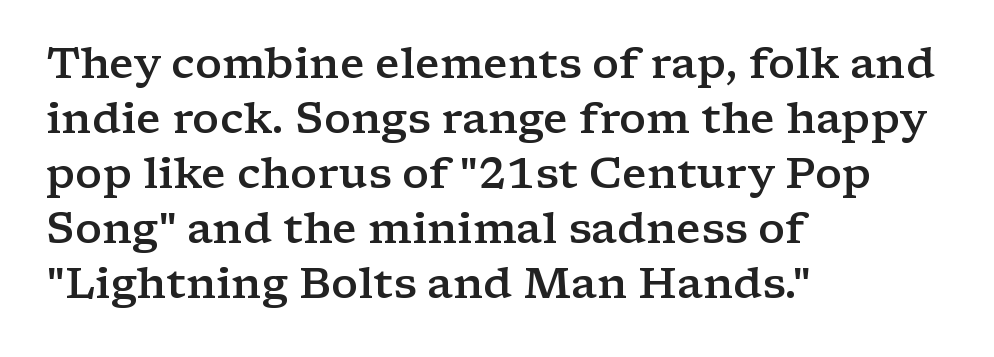
Q: Is the text bold? A: Semi-bold.
Q: Is the text italic (slanted)? A: No, it is upright.
Q: Is the typeface a serif or a sans-serif typeface? A: Serif.
Q: Is the text underlined? A: No.
Q: How is the paragraph aligned? A: Left-aligned.
Q: Is the spacing between letters normal or unusually wide? A: Normal.
Q: Is the spacing between lines tight, normal or loose? A: Normal.
Q: Width (condensed, normal, or wide)? A: Wide.
Q: Stroke contrast? A: Low.
Q: x-height? A: Medium.
Q: Monospaced? A: No.
